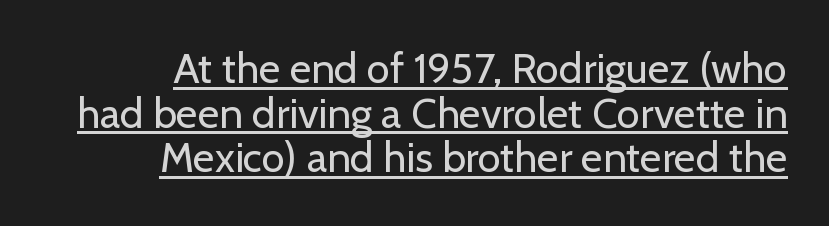
{"serif": "no", "italic": "no", "bold": "no", "weight": "regular", "width": "normal", "stroke_contrast": "low", "x_height": "medium", "monospaced": "no", "underline": "yes", "align": "right", "line_spacing": "tight", "line_spacing_ratio": 1.06, "letter_spacing": "normal", "letter_spacing_em": 0.0, "glyph_px": 42}
